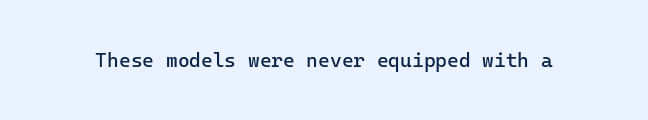
Q: Is the text bold? A: No.
Q: Is the text italic (slanted)? A: No, it is upright.
Q: Is the text underlined? A: No.
Q: Is the spacing between letters normal or unusually wide? A: Normal.
